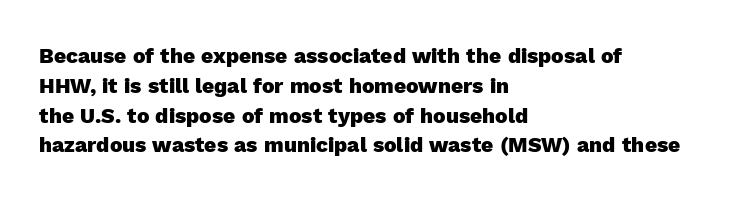
{"italic": "no", "bold": "yes", "underline": "no", "align": "left", "line_spacing": "normal", "line_spacing_ratio": 1.42, "letter_spacing": "normal", "letter_spacing_em": 0.0, "glyph_px": 21}
